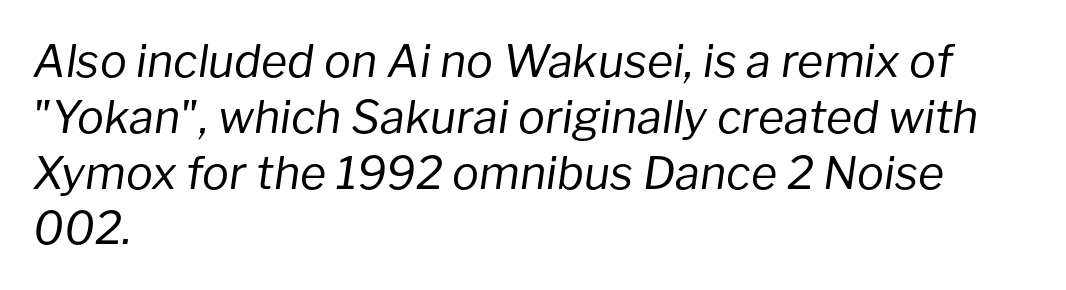
Q: Is the text bold? A: No.
Q: Is the text italic (slanted)? A: Yes, it leans right by about 8 degrees.
Q: Is the text underlined? A: No.
Q: How is the paragraph aligned? A: Left-aligned.
Q: Is the spacing between letters normal or unusually wide? A: Normal.
Q: Width (condensed, normal, or wide)? A: Normal.
Q: Stroke contrast? A: Low.
Q: x-height? A: Medium.
Q: Monospaced? A: No.
